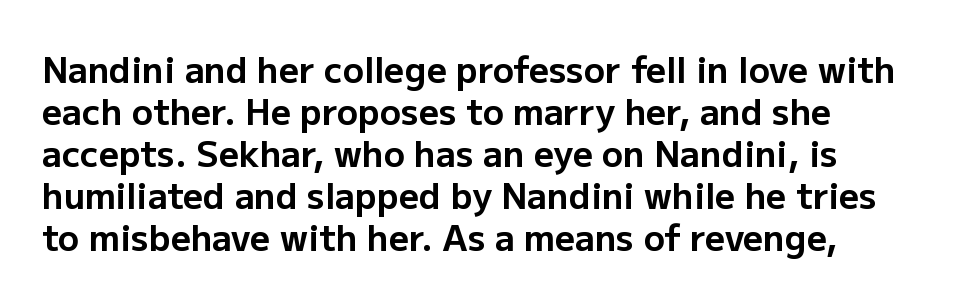
Here the designer chose a conventional face with non-uniform glyph widths. It's the straight-up-and-down kind of type. The glyphs in this specimen are sans serif. Decoration check: the copy has no underline. Each word holds together tightly as a unit, with standard inter-letter gaps. Strong, thick strokes mark this as bold type.
